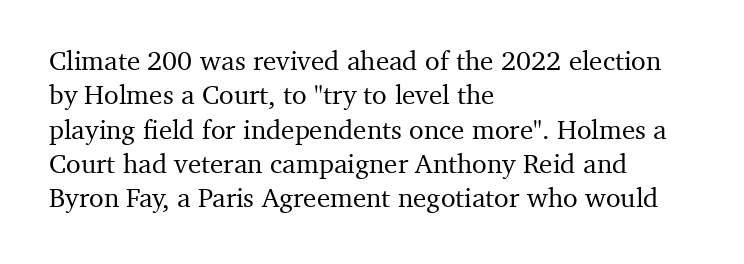
The image shows 27 px text type, upright; set left-aligned, normal line spacing (1.27x), normal letter spacing, not underlined.
